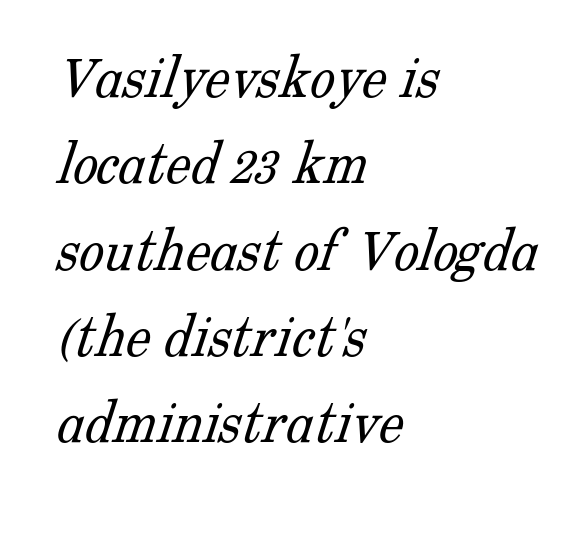
{"serif": "yes", "bold": "no", "weight": "light", "width": "normal", "stroke_contrast": "low", "x_height": "medium", "monospaced": "no", "underline": "no", "align": "left", "line_spacing": "normal", "line_spacing_ratio": 1.37, "letter_spacing": "normal", "letter_spacing_em": 0.0, "glyph_px": 63}
